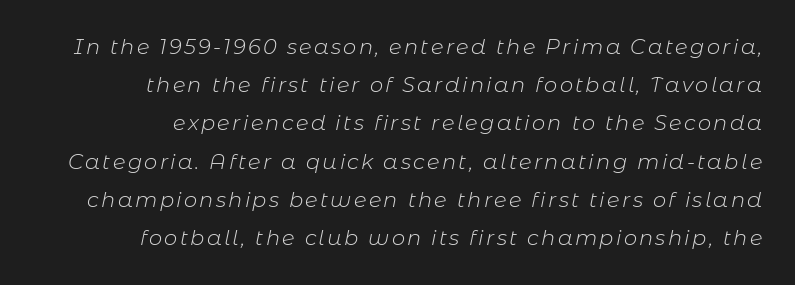
The image shows 21 px text type, italic (leaning right); set right-aligned, line spacing 1.82x, not underlined.
